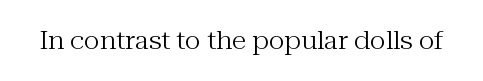
Only glyphs here, with clear space below each row. Notice how the stems are strictly vertical — no italics here. Between one letter and the next there's only the usual sliver of space. Is this a heavy cut? Hardly; it is regular or lighter.
